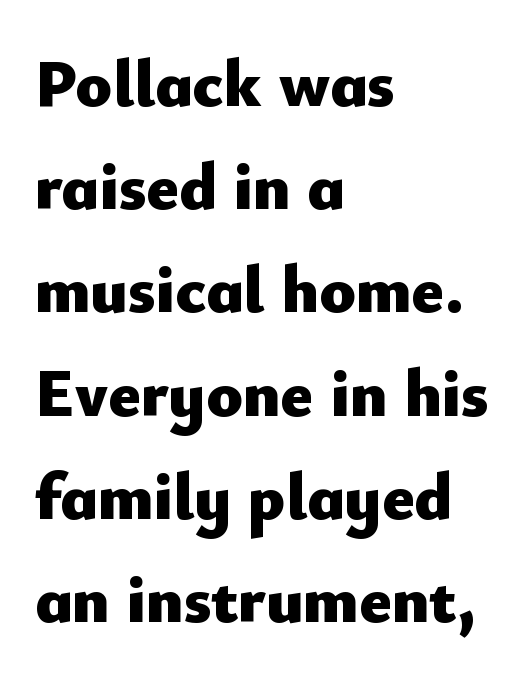
You could call the tracking neutral — neither tight nor loose. The rendering shows plain stroke endings on the letterforms — a sans-serif design. Each line starts at the same left margin while the right side varies. Each letter keeps its own natural width here, so spacing adapts to shape. One glance says typical: line gaps are just what's usual. You can tell it's not italic because the verticals are truly vertical.
